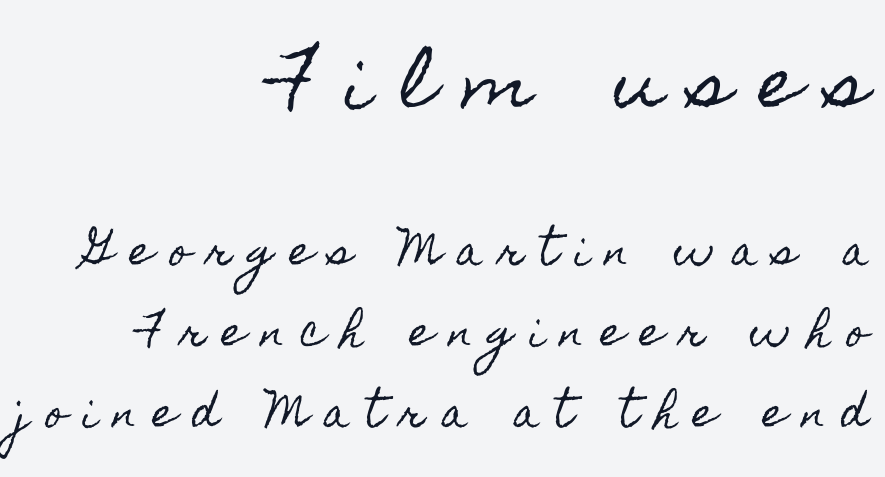
Q: Is the text italic (slanted)? A: Yes.
Q: Is the text underlined? A: No.
Q: How is the paragraph aligned? A: Right-aligned.
Q: Is the spacing between letters normal or unusually wide? A: Unusually wide.
Q: Is the spacing between lines tight, normal or loose? A: Loose.
Q: Which block of text is set in a larger size, the first (top) or the second (bottom)? A: The first (top) one.
Q: Width (condensed, normal, or wide)? A: Condensed.
Q: x-height? A: Small.
Q: Monospaced? A: No.
